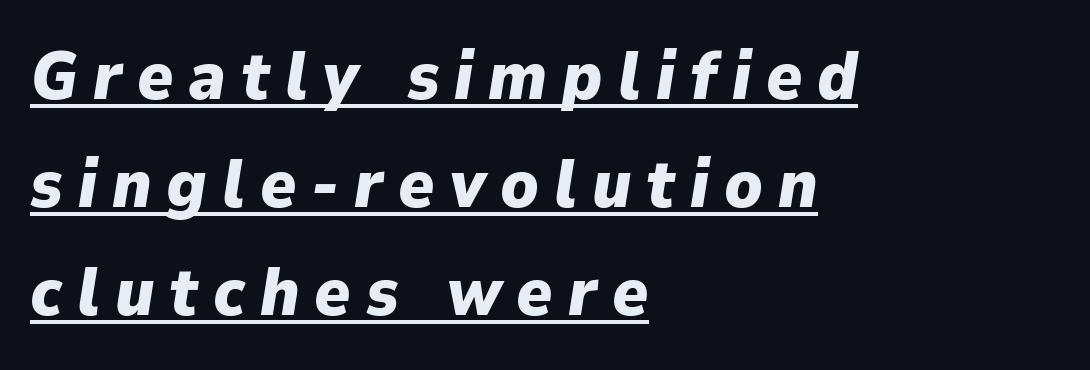
The type is letterspaced generously, with wide tracking. If you drew a ruler down the left edge, every line would touch it. Slant detected: the letters are inclined. You'd pick this weight for a headline — it's a proper bold.
